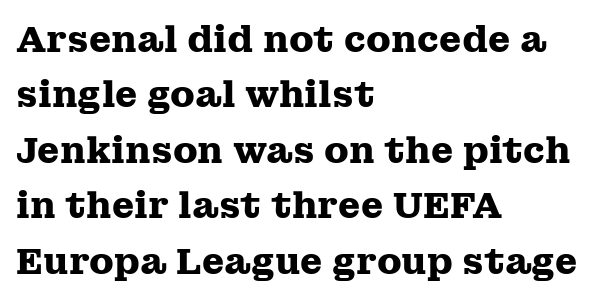
The image shows 36 px heavy, wide serif type, upright; set left-aligned, normal line spacing (1.54x), normal letter spacing, not underlined; medium stroke contrast and a medium x-height.
